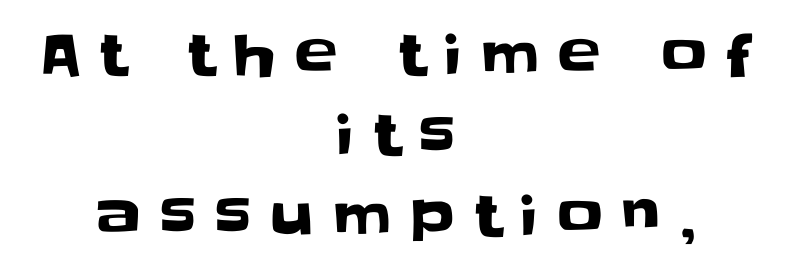
The image shows 57 px sans-serif type, upright; set centered, normal line spacing (1.41x), unusually wide letter spacing (+0.33 em), not underlined; low stroke contrast and a large x-height.
